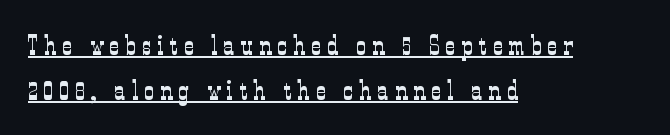
{"italic": "no", "bold": "no", "underline": "yes", "align": "left", "line_spacing": "normal", "line_spacing_ratio": 1.65, "letter_spacing": "wide", "letter_spacing_em": 0.23, "glyph_px": 27}
